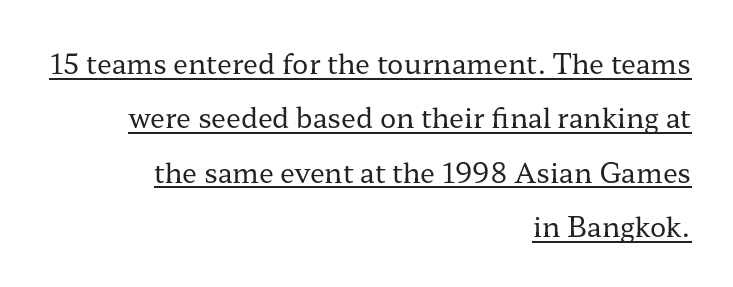
Q: Is the text bold? A: No.
Q: Is the text italic (slanted)? A: No, it is upright.
Q: Is the text underlined? A: Yes.
Q: How is the paragraph aligned? A: Right-aligned.
Q: Is the spacing between letters normal or unusually wide? A: Normal.
Q: Is the spacing between lines tight, normal or loose? A: Loose.
